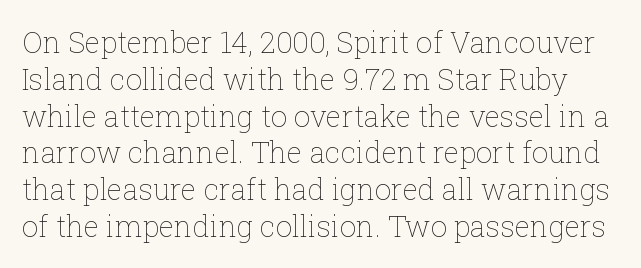
Q: Is the text bold? A: No.
Q: Is the text italic (slanted)? A: No, it is upright.
Q: Is the text underlined? A: No.
Q: Is the spacing between letters normal or unusually wide? A: Normal.
Q: Is the spacing between lines tight, normal or loose? A: Normal.
Q: Width (condensed, normal, or wide)? A: Normal.
Q: Stroke contrast? A: Low.
Q: x-height? A: Medium.
Q: Monospaced? A: No.
